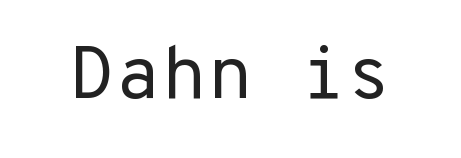
{"serif": "no", "italic": "no", "bold": "no", "weight": "regular", "width": "normal", "stroke_contrast": "low", "x_height": "medium", "monospaced": "yes", "underline": "no", "letter_spacing": "normal", "letter_spacing_em": 0.0, "glyph_px": 75}
